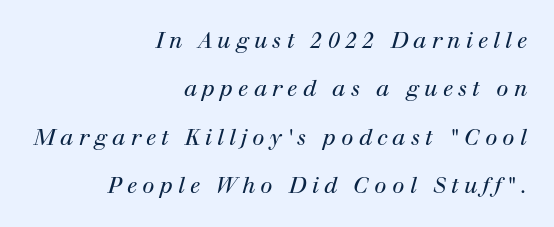
Q: Is the text bold? A: No.
Q: Is the text italic (slanted)? A: Yes, it leans right by about 12 degrees.
Q: Is the text underlined? A: No.
Q: How is the paragraph aligned? A: Right-aligned.
Q: Is the spacing between letters normal or unusually wide? A: Unusually wide.
Q: Is the spacing between lines tight, normal or loose? A: Loose.
